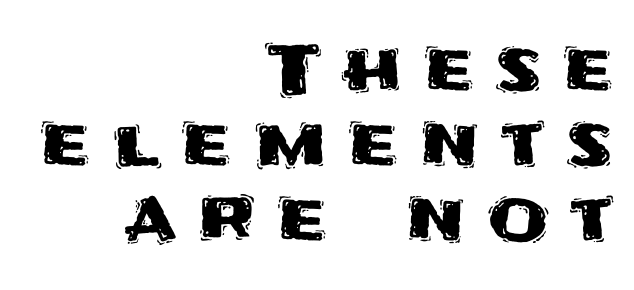
Leading is clearly below the norm, producing a dense column. Designer's note — italics off, roman on. Think of a printed novel: that variable character pitch is what you see here. Characters follow at a spacing far wider than the type designer built in. Beneath every word, the page is bare. These lines stack with their right ends in a neat column.
